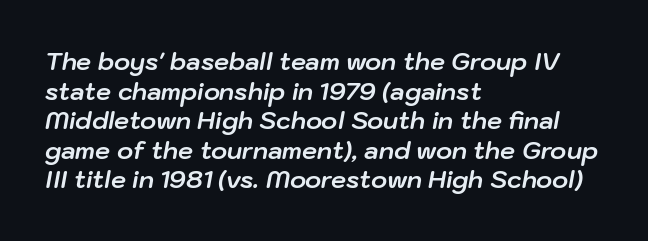
The image shows 24 px bold type, italic (leaning right); set left-aligned, line spacing 1.23x, normal letter spacing, not underlined.
